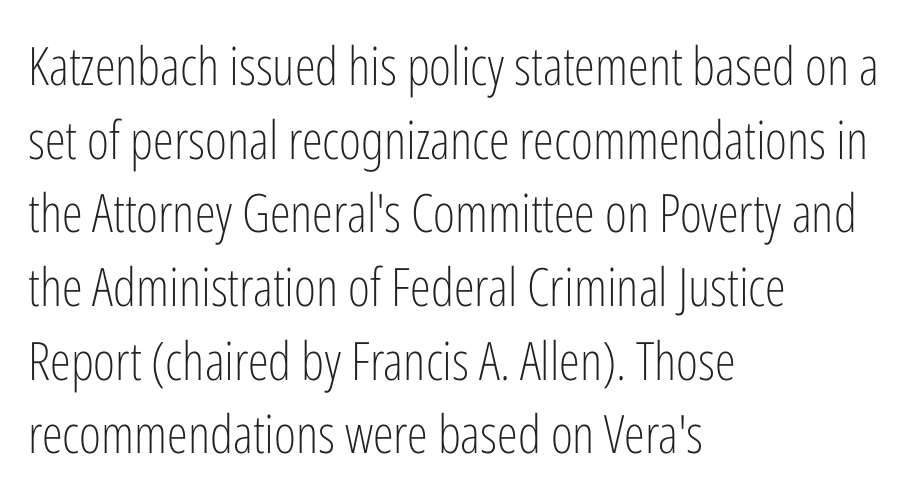
{"serif": "no", "italic": "no", "bold": "no", "weight": "light", "width": "condensed", "stroke_contrast": "low", "x_height": "medium", "monospaced": "no", "underline": "no", "align": "left", "line_spacing": "normal", "line_spacing_ratio": 1.39, "letter_spacing": "normal", "letter_spacing_em": 0.0, "glyph_px": 53}
